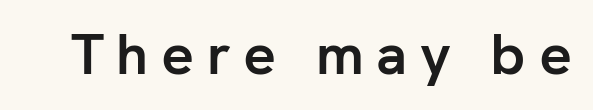
Q: Is the text bold? A: Yes.
Q: Is the text italic (slanted)? A: No, it is upright.
Q: Is the typeface a serif or a sans-serif typeface? A: Sans-serif.
Q: Is the text underlined? A: No.
Q: Is the spacing between letters normal or unusually wide? A: Unusually wide.
Q: Width (condensed, normal, or wide)? A: Normal.
Q: Stroke contrast? A: Low.
Q: x-height? A: Medium.
Q: Monospaced? A: No.
